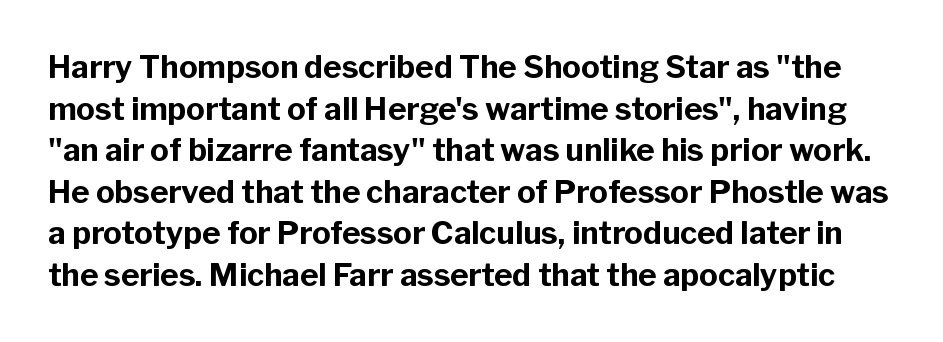
Q: Is the text bold? A: Yes.
Q: Is the text italic (slanted)? A: No, it is upright.
Q: Is the typeface a serif or a sans-serif typeface? A: Sans-serif.
Q: Is the text underlined? A: No.
Q: Is the spacing between letters normal or unusually wide? A: Normal.
Q: Is the spacing between lines tight, normal or loose? A: Normal.
Q: Width (condensed, normal, or wide)? A: Normal.
Q: Stroke contrast? A: Low.
Q: x-height? A: Medium.
Q: Monospaced? A: No.
